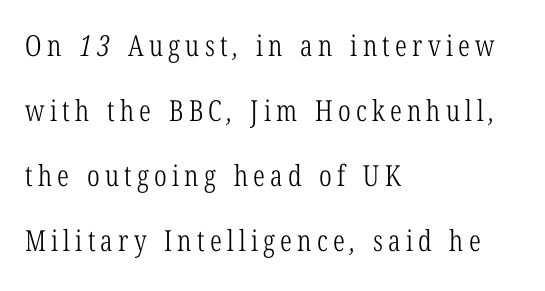
Q: Is the text bold? A: No.
Q: Is the typeface a serif or a sans-serif typeface? A: Serif.
Q: Is the text underlined? A: No.
Q: How is the paragraph aligned? A: Left-aligned.
Q: Is the spacing between lines tight, normal or loose? A: Loose.
Q: Width (condensed, normal, or wide)? A: Condensed.
Q: Stroke contrast? A: Low.
Q: x-height? A: Medium.
Q: Monospaced? A: No.
